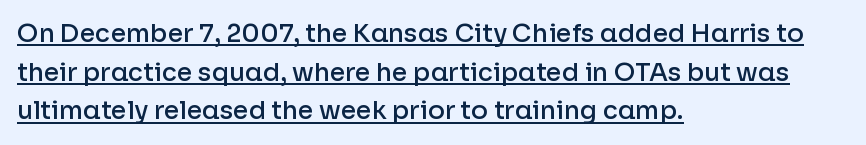
Q: Is the text bold? A: Semi-bold.
Q: Is the text italic (slanted)? A: No, it is upright.
Q: Is the text underlined? A: Yes.
Q: How is the paragraph aligned? A: Left-aligned.
Q: Is the spacing between letters normal or unusually wide? A: Normal.
Q: Is the spacing between lines tight, normal or loose? A: Normal.
